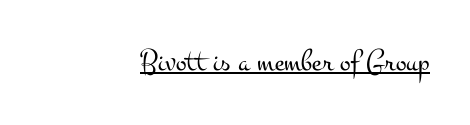
The passage shown is typeset with a serif family. A typesetter would call this zero additional tracking. Underlining? Definitely there.
